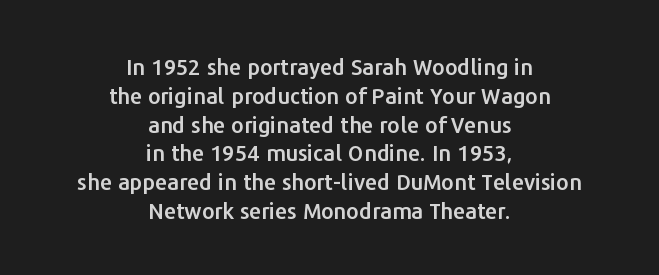
The image shows 22 px text type, upright; set centered, normal line spacing (1.31x), normal letter spacing, not underlined.
